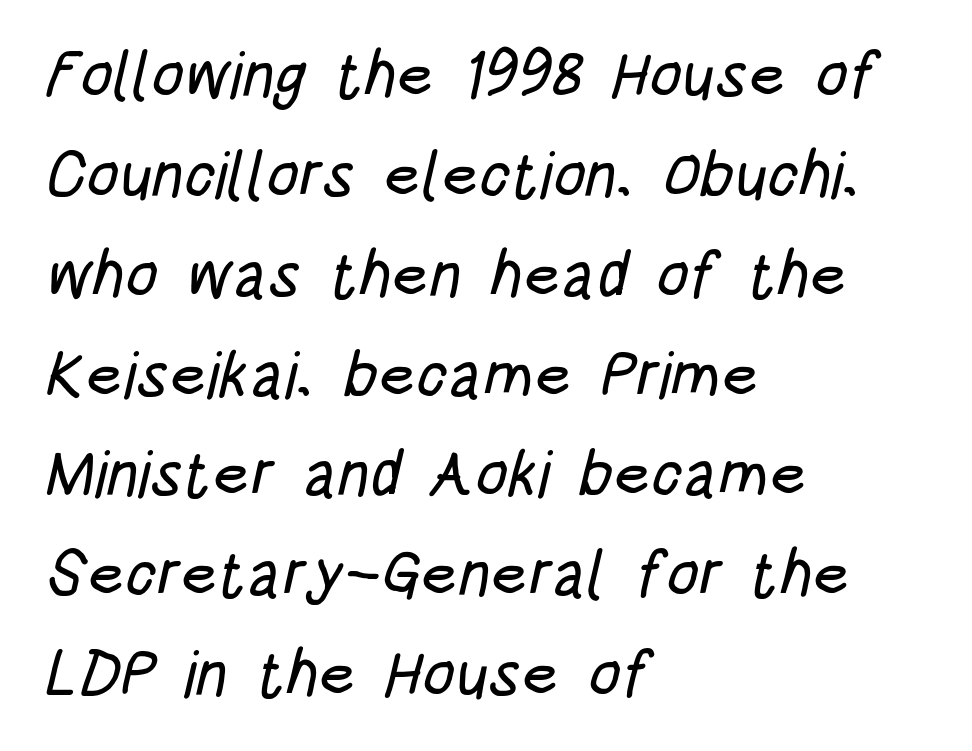
Q: Is the typeface a serif or a sans-serif typeface? A: Sans-serif.
Q: Is the text underlined? A: No.
Q: How is the paragraph aligned? A: Left-aligned.
Q: Is the spacing between letters normal or unusually wide? A: Normal.
Q: Is the spacing between lines tight, normal or loose? A: Normal.
Q: Width (condensed, normal, or wide)? A: Condensed.
Q: Stroke contrast? A: Low.
Q: x-height? A: Large.
Q: Monospaced? A: No.
